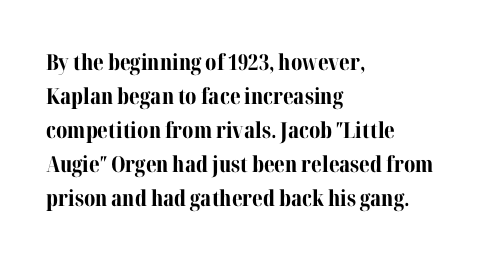
Underline: absent. Default kerning and tracking; the words read as compact shapes. Successive baselines arrive at the customary interval. You can tell it's not italic because the verticals are truly vertical. One-word summary of the alignment: left. These lines carry a lot of weight — the face is fully bold.
